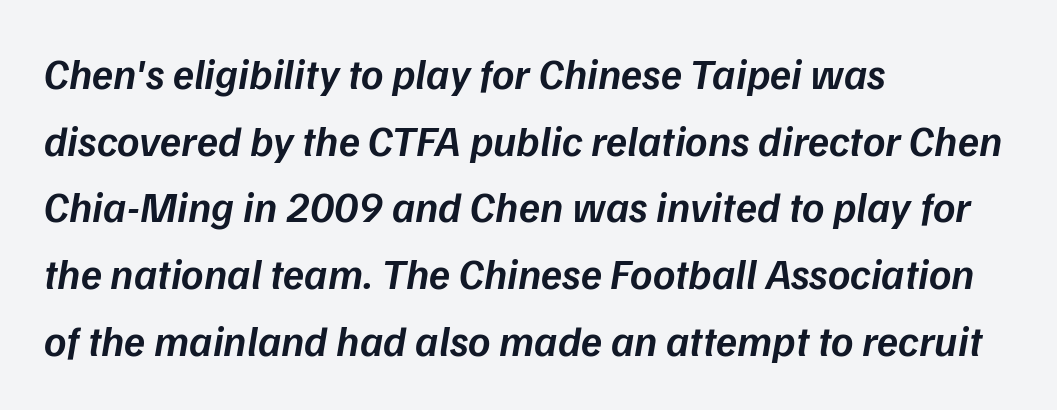
{"italic": "yes", "lean": "right", "slant_degrees": 9, "bold": "semi", "weight": "semibold", "width": "normal", "stroke_contrast": "low", "x_height": "medium", "monospaced": "no", "underline": "no", "align": "left", "line_spacing": "normal", "line_spacing_ratio": 1.55, "letter_spacing": "normal", "letter_spacing_em": 0.0, "glyph_px": 43}
